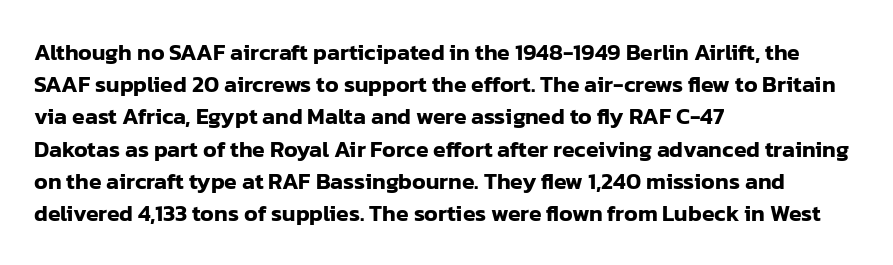
Does the leading feel generous? No, just average. The paragraph shown leans on its left margin. The string is rendered with underlining switched off. Here the glyphs are tracked normally, forming tight word shapes. The font's upright variant was chosen for this text.
